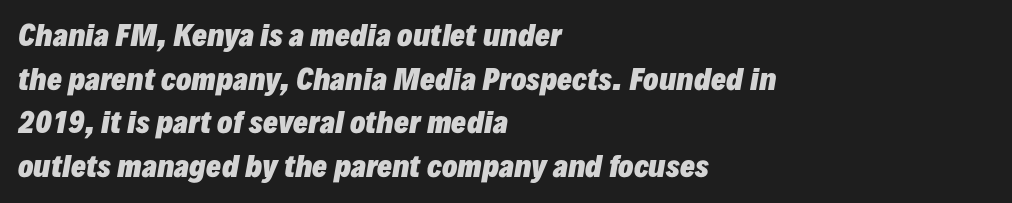
This block has exactly the height ordinary leading produces. Slant detected: the letters are inclined. Strong, thick strokes mark this as bold type. What stands out about the letter spacing? Nothing — it is the standard amount. This sample is left-justified, so line endings fall wherever the words run out. Unmarked baselines from the first word to the last.
